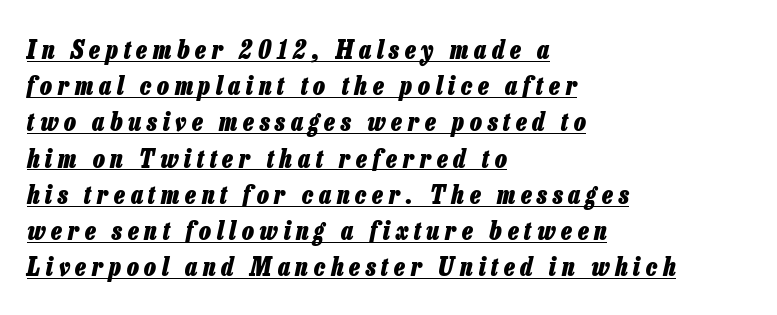
The image shows 25 px bold type, italic (leaning right); set left-aligned, normal line spacing (1.45x), unusually wide letter spacing (+0.23 em), underlined.
